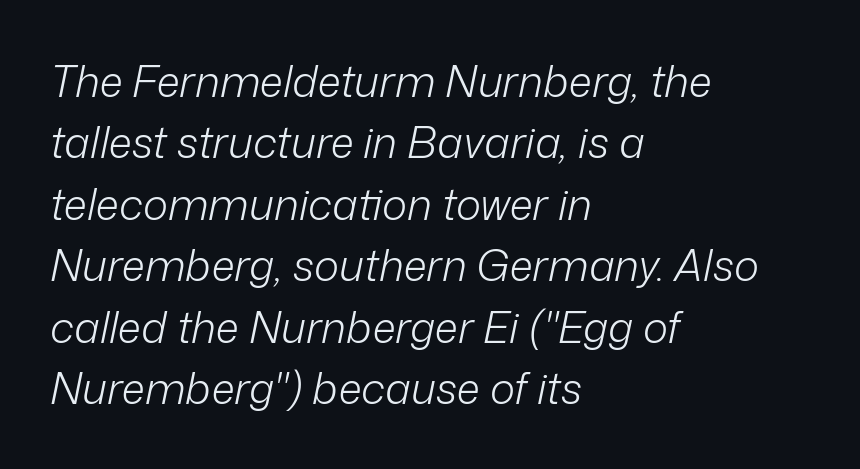
The image shows 43 px light type, italic (leaning right); set left-aligned, normal line spacing (1.43x), normal letter spacing, not underlined; low stroke contrast and a medium x-height.
